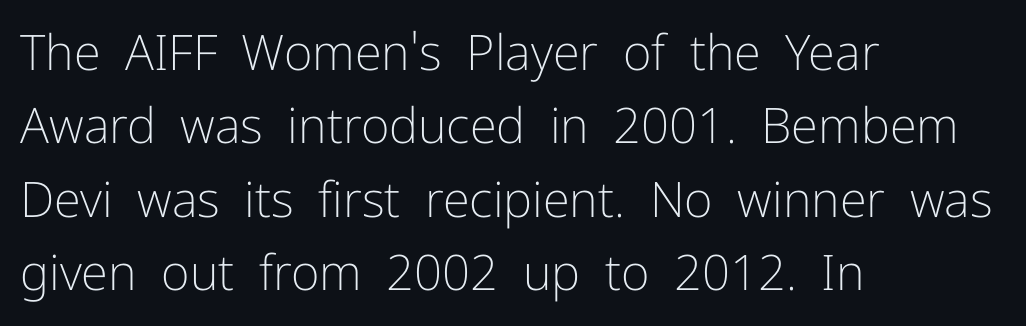
{"serif": "no", "italic": "no", "bold": "no", "weight": "light", "width": "normal", "stroke_contrast": "low", "x_height": "medium", "monospaced": "no", "underline": "no", "align": "left", "line_spacing": "normal", "line_spacing_ratio": 1.5, "letter_spacing": "normal", "letter_spacing_em": 0.0, "glyph_px": 49}
